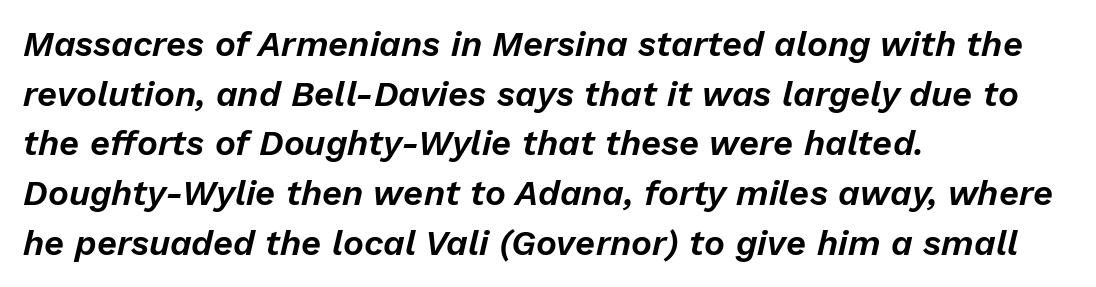
{"italic": "yes", "lean": "right", "slant_degrees": 13, "width": "normal", "stroke_contrast": "low", "x_height": "medium", "monospaced": "no", "underline": "no", "align": "left", "line_spacing": "normal", "line_spacing_ratio": 1.42, "letter_spacing": "normal", "letter_spacing_em": 0.0, "glyph_px": 35}
